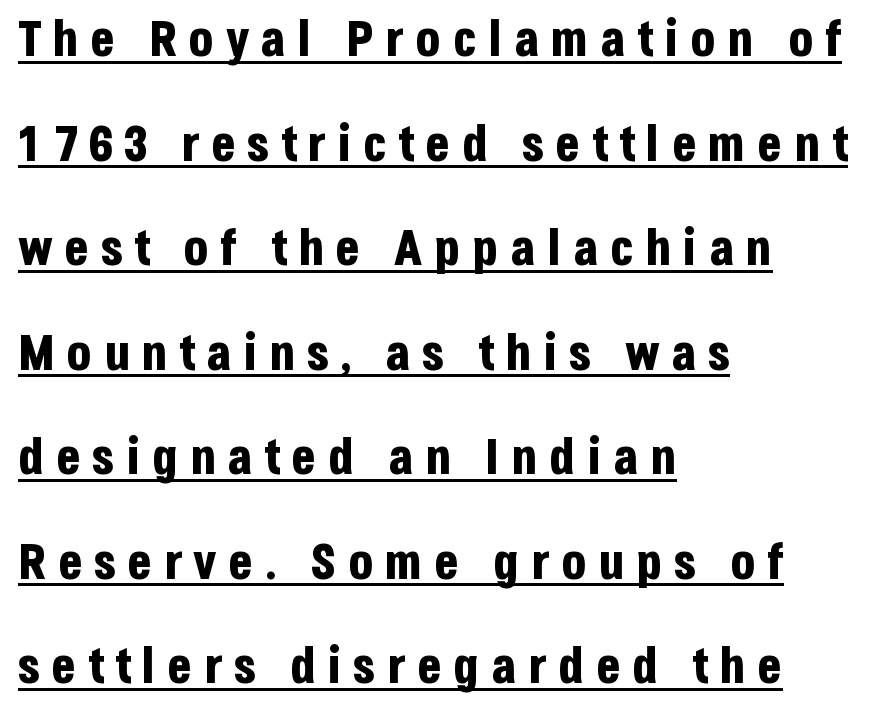
The image shows 51 px bold, condensed sans-serif type, upright; set left-aligned, loose line spacing (2.05x), unusually wide letter spacing (+0.22 em), underlined; low stroke contrast and a large x-height.
